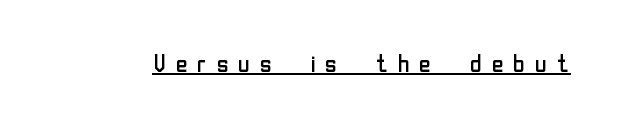
{"italic": "no", "bold": "no", "underline": "yes", "letter_spacing": "wide", "letter_spacing_em": 0.32, "glyph_px": 24}
